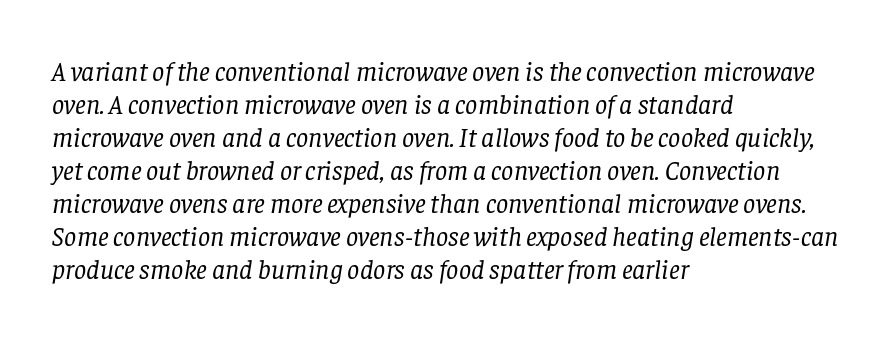
This is oblique type, the kind used for emphasis or titles. Look at the tracking — it's just the regular setting, nothing added. Any mark beneath the type? The region is blank. If you drew a ruler down the left edge, every line would touch it. Ink coverage per letter is moderate at most.
